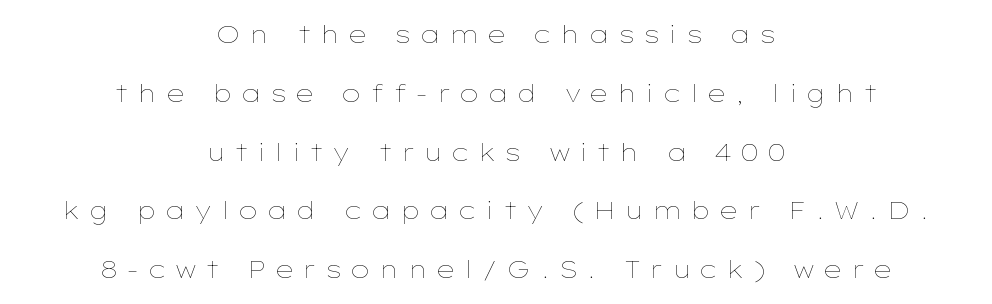
Q: Is the text bold? A: No.
Q: Is the text italic (slanted)? A: No, it is upright.
Q: Is the text underlined? A: No.
Q: How is the paragraph aligned? A: Centered.
Q: Is the spacing between letters normal or unusually wide? A: Unusually wide.
Q: Is the spacing between lines tight, normal or loose? A: Loose.
